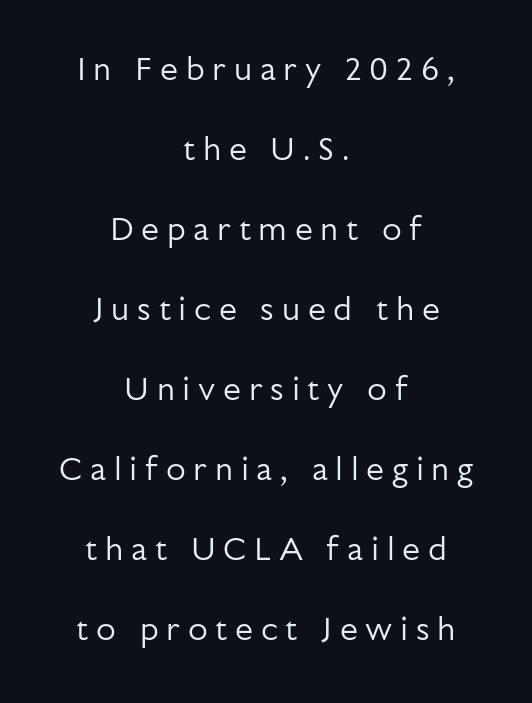
The image shows 32 px regular-weight sans-serif type, upright; set centered, loose line spacing (2.5x), unusually wide letter spacing (+0.24 em), not underlined; low stroke contrast and a medium x-height.
